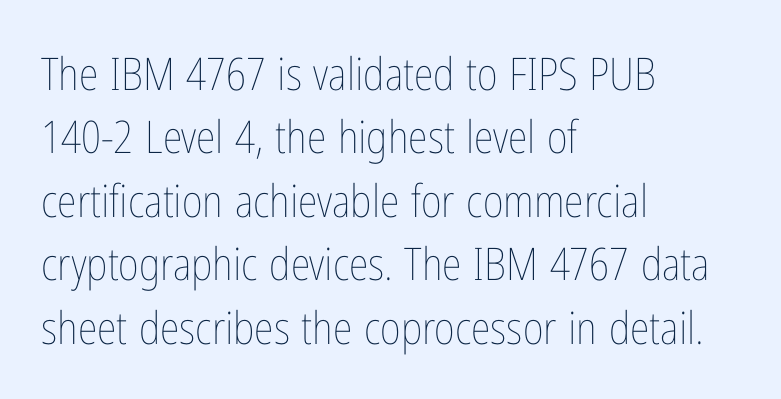
Q: Is the text bold? A: No.
Q: Is the text italic (slanted)? A: No, it is upright.
Q: Is the text underlined? A: No.
Q: How is the paragraph aligned? A: Left-aligned.
Q: Is the spacing between letters normal or unusually wide? A: Normal.
Q: Is the spacing between lines tight, normal or loose? A: Normal.
Q: Width (condensed, normal, or wide)? A: Condensed.
Q: Stroke contrast? A: Low.
Q: x-height? A: Medium.
Q: Monospaced? A: No.
